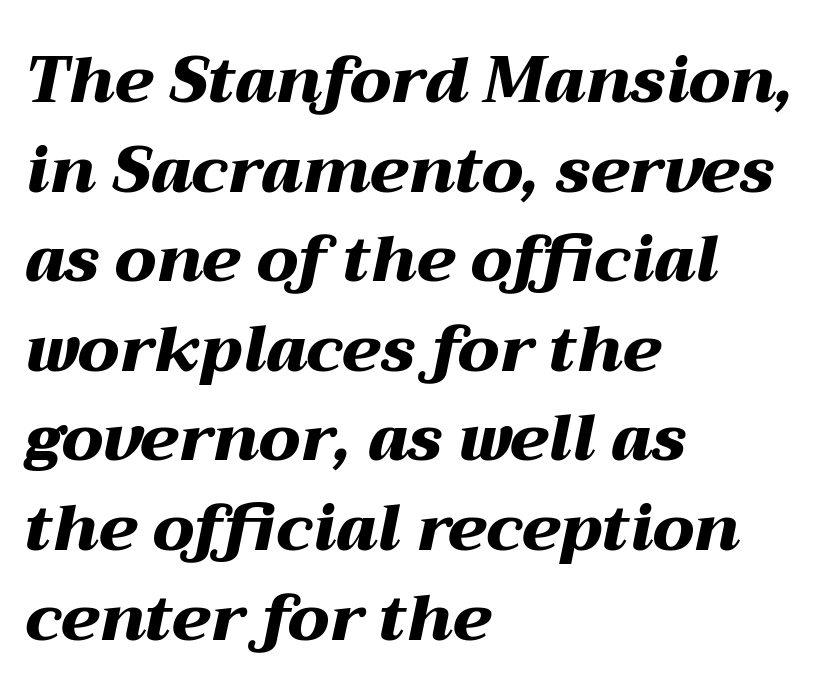
These lines keep a tight, regular rhythm from letter to letter. Designer's note — italics engaged. Visually the block forms a straight wall on the left and a jagged coastline on the right. This sample has the flowing, uneven cadence of proportional lettering. The zone under the glyphs is completely vacant. The rows are spaced the way most documents space them.
